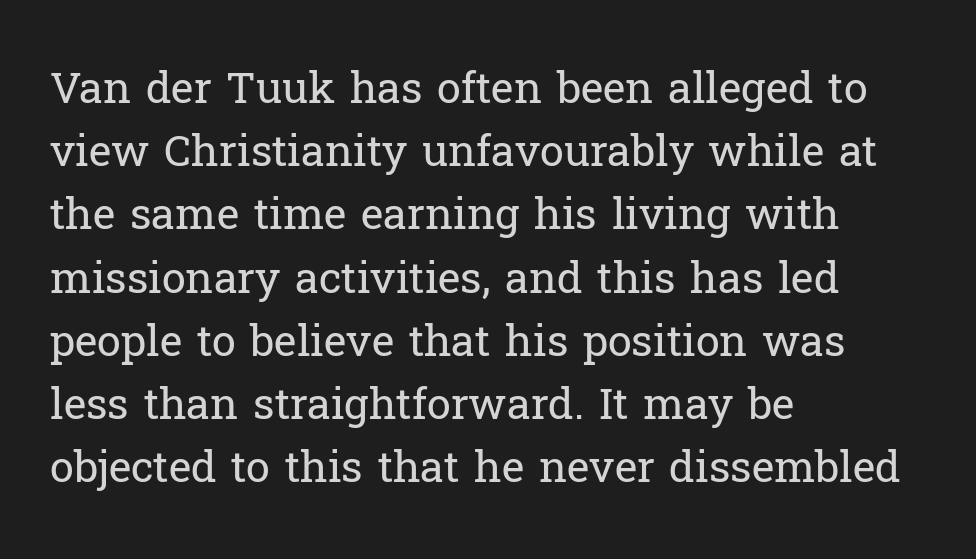
{"serif": "yes", "italic": "no", "bold": "no", "weight": "regular", "width": "normal", "stroke_contrast": "low", "x_height": "medium", "monospaced": "no", "underline": "no", "align": "left", "line_spacing": "normal", "line_spacing_ratio": 1.47, "letter_spacing": "normal", "letter_spacing_em": 0.0, "glyph_px": 43}
